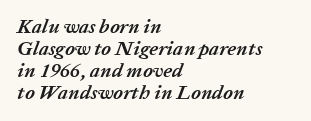
The image shows 20 px bold type, italic (leaning right); set left-aligned, tight line spacing (1.1x), normal letter spacing, not underlined.
